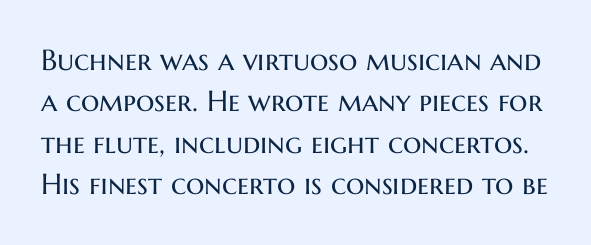
The letters advance in unequal steps, a hallmark of proportional type. The typeface has the unassuming heft of standard copy or less. You can tell from the bare stems that sans-serif type was used. Any mark beneath the type? The region is blank. Unlike italic type, these characters show no tilt at all. Each new line begins a customary step beneath the previous one.
